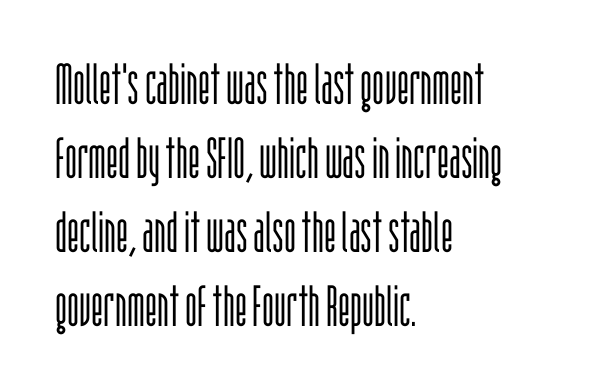
{"serif": "no", "italic": "no", "bold": "no", "weight": "light", "width": "condensed", "stroke_contrast": "low", "x_height": "large", "monospaced": "no", "underline": "no", "align": "left", "line_spacing": "normal", "line_spacing_ratio": 1.3, "letter_spacing": "normal", "letter_spacing_em": 0.0, "glyph_px": 57}
